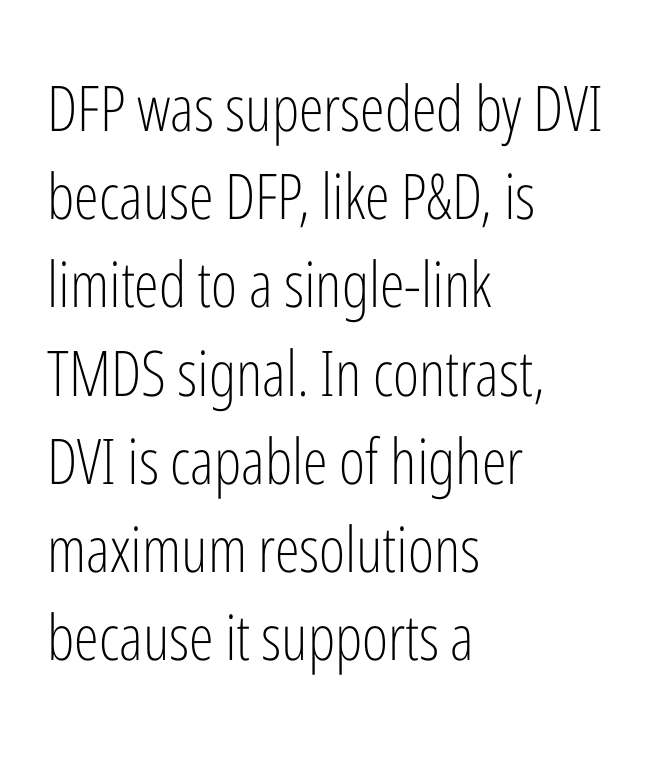
The image shows 63 px light, condensed sans-serif type, upright; set left-aligned, normal line spacing (1.4x), normal letter spacing, not underlined; low stroke contrast and a medium x-height.
